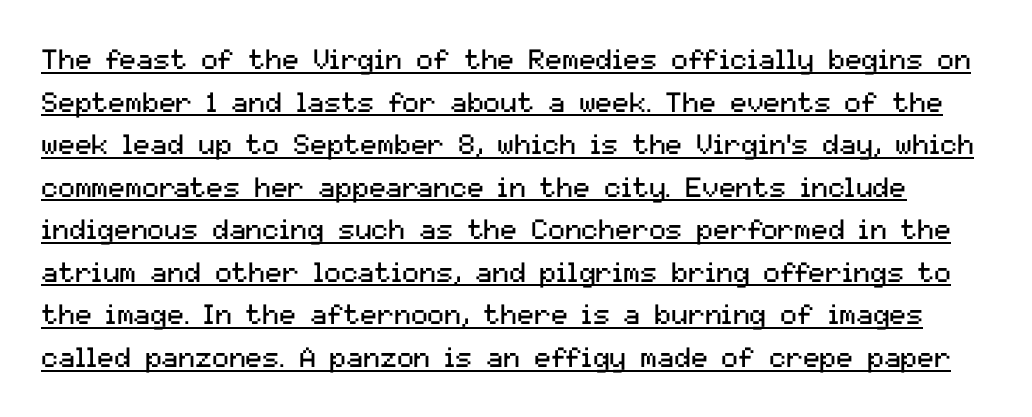
Q: Is the text bold? A: No.
Q: Is the text italic (slanted)? A: No, it is upright.
Q: Is the typeface a serif or a sans-serif typeface? A: Sans-serif.
Q: Is the text underlined? A: Yes.
Q: Is the spacing between letters normal or unusually wide? A: Normal.
Q: Is the spacing between lines tight, normal or loose? A: Normal.
Q: Width (condensed, normal, or wide)? A: Normal.
Q: Stroke contrast? A: Medium.
Q: x-height? A: Medium.
Q: Monospaced? A: No.
